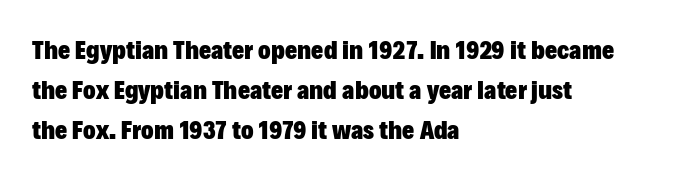
The letterforms sit shoulder to shoulder at normal distance. If you measured baseline to baseline, you'd find a middling distance. The specimen omits any rule beneath the text block's lines. These lines stack with their left ends in a neat column.
